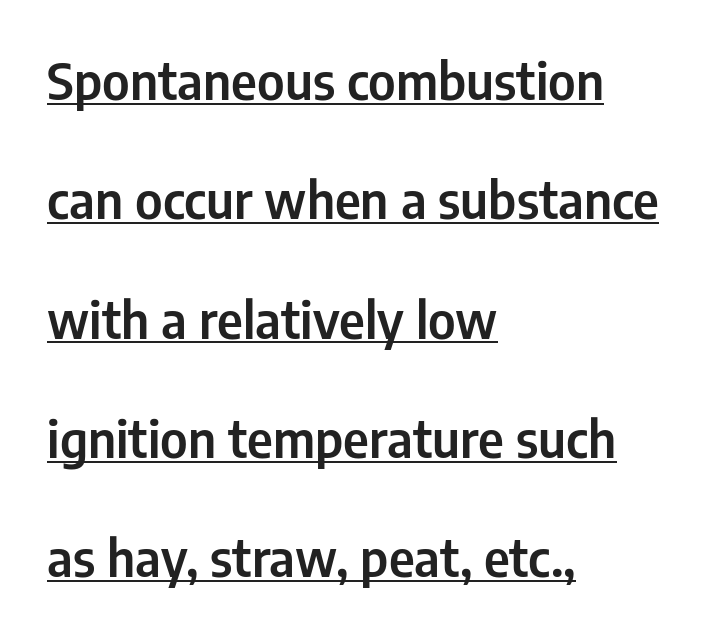
Horizontal bands of white between lines are thick stripes. Horizontal alignment here is leftward, the default for most running prose. The rendering uses natural spacing where letterforms have individual widths. Characters remain perfectly vertical along every line. Tracking value appears to be zero — textbook default spacing.
